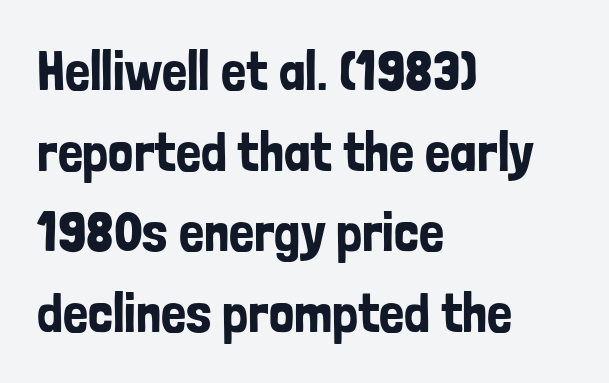
Spacing verdict: proportional, widths tailored to each character. The lettering stays uniformly vertical, giving the passage a roman look. Each word holds together tightly as a unit, with standard inter-letter gaps. The space beneath each line is pristine and unruled. The text block is weighted toward the left margin, trailing off unevenly rightward. Stroke terminals: plain, sans-serif.
